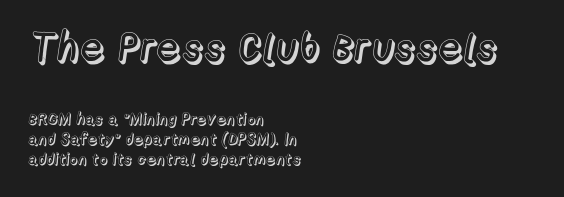
This sample has the flowing, uneven cadence of proportional lettering. Notice how descenders clear the ascenders below comfortably — that's standard leading. Honestly, there is no underline to notice here at all. A typesetter would call this zero additional tracking.
